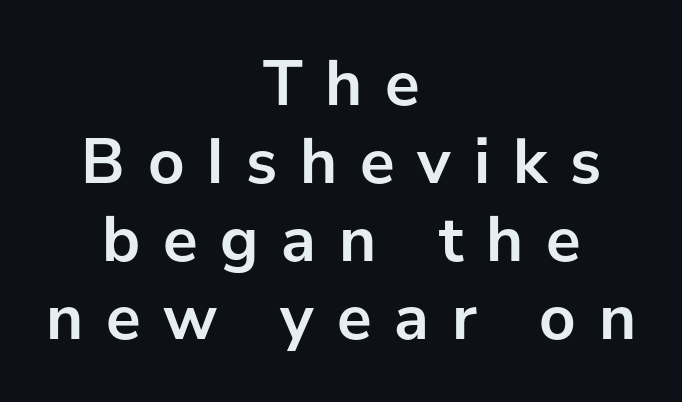
The image shows 65 px semibold sans-serif type, upright; set centered, line spacing 1.2x, unusually wide letter spacing (+0.35 em), not underlined; low stroke contrast and a medium x-height.
